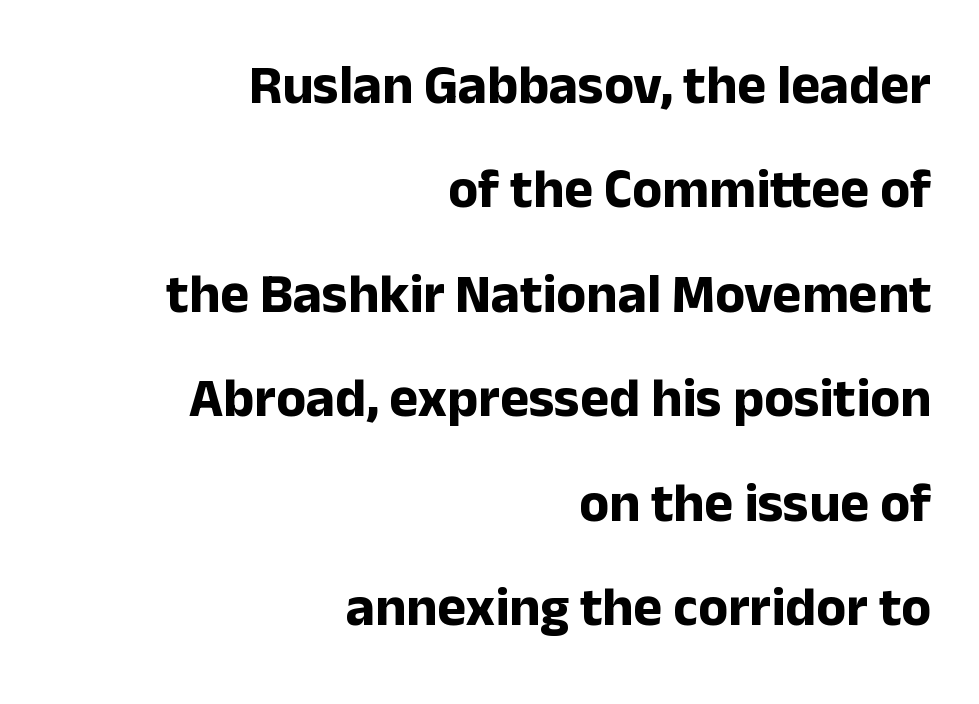
This sample uses an upright cut, with every glyph sitting square on the baseline. Each word holds together tightly as a unit, with standard inter-letter gaps. Is the type bold? Yes — the strokes are clearly thick and heavy. Is the block centered? No — it sits flush against the right margin. A typesetter would call this leading open, well beyond the default.
